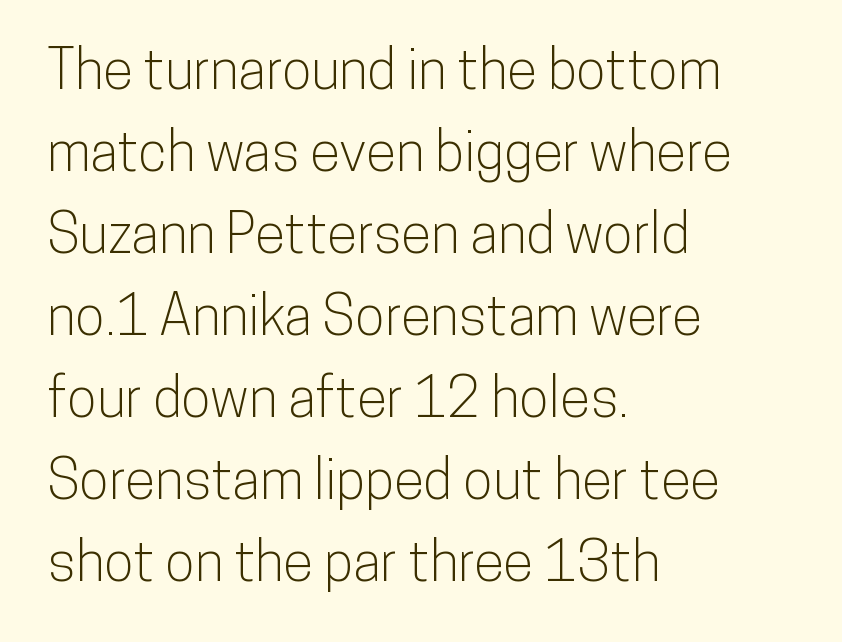
No italicization has been applied; the sample stays upright. Typographically, this falls in the sans-serif category. Looks like regular typesetting: each glyph gets only the width it needs. The lines sit at an ordinary, default distance from one another.
